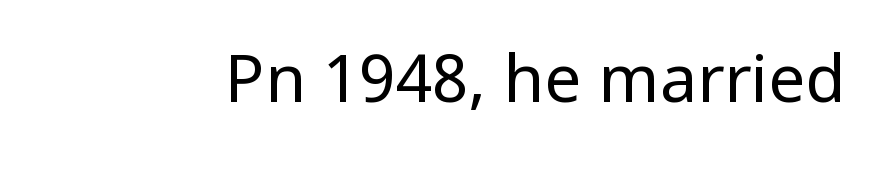
{"serif": "no", "italic": "no", "bold": "no", "weight": "regular", "width": "condensed", "stroke_contrast": "low", "x_height": "large", "monospaced": "no", "underline": "no", "letter_spacing": "normal", "letter_spacing_em": 0.0, "glyph_px": 66}
